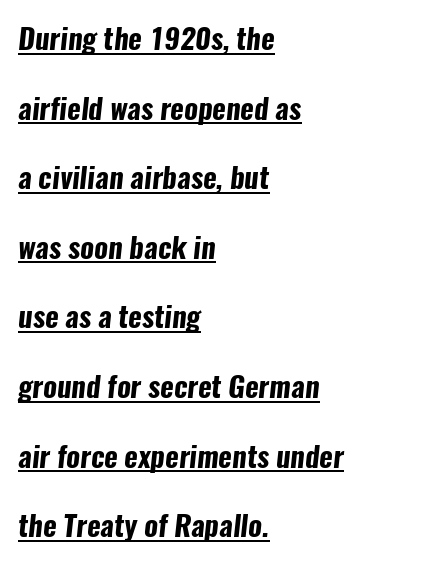
{"serif": "no", "bold": "yes", "weight": "bold", "width": "condensed", "stroke_contrast": "low", "x_height": "medium", "monospaced": "no", "underline": "yes", "align": "left", "line_spacing": "loose", "line_spacing_ratio": 2.4, "letter_spacing": "normal", "letter_spacing_em": 0.0, "glyph_px": 29}
